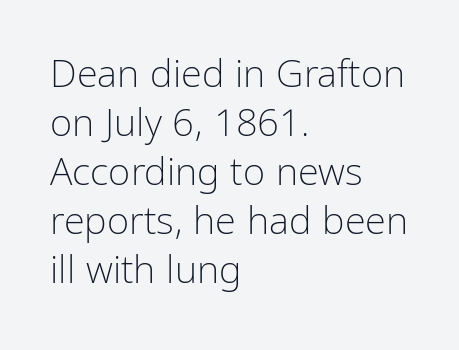
Note the varied advance widths — an 'i' is clearly narrower than an 'm'. No italicization has been applied; the sample stays upright. Is there much room between lines? A standard amount, neither cramped nor airy. The weight tops out at a normal text grade. Bare-footed words on every line. Unlike a traditional serif, this face leaves its strokes unadorned.
